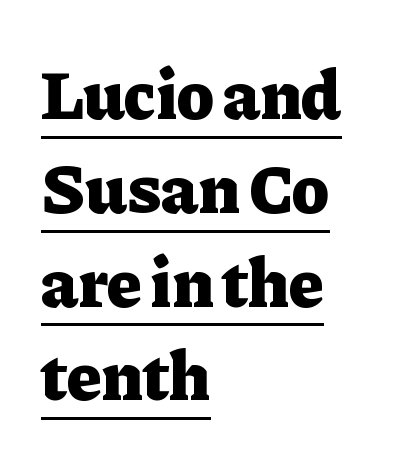
Looks like someone drew a line under every word here. Compared with an ordinary text face, these strokes are far heavier — a full bold. Spacing verdict: proportional, widths tailored to each character. All the whitespace from short lines collects on the right. Does the type have serifs? Yes, each stem ends in a small foot.
